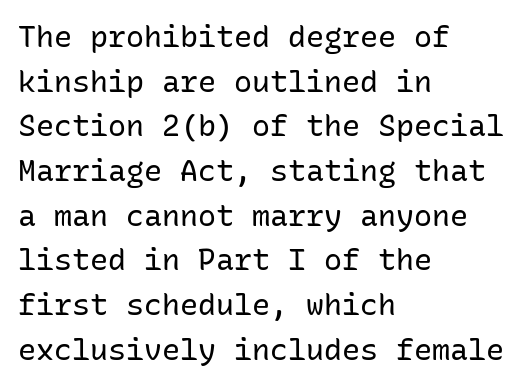
{"serif": "no", "italic": "no", "bold": "no", "weight": "regular", "width": "normal", "stroke_contrast": "low", "x_height": "medium", "monospaced": "yes", "underline": "no", "align": "left", "line_spacing": "normal", "line_spacing_ratio": 1.49, "letter_spacing": "normal", "letter_spacing_em": 0.0, "glyph_px": 30}
